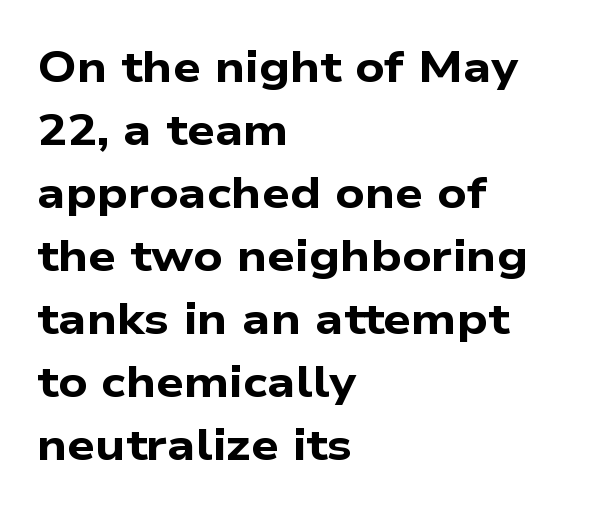
Q: Is the text bold? A: Yes.
Q: Is the typeface a serif or a sans-serif typeface? A: Sans-serif.
Q: Is the text underlined? A: No.
Q: How is the paragraph aligned? A: Left-aligned.
Q: Is the spacing between letters normal or unusually wide? A: Normal.
Q: Is the spacing between lines tight, normal or loose? A: Normal.
Q: Width (condensed, normal, or wide)? A: Wide.
Q: Stroke contrast? A: Low.
Q: x-height? A: Medium.
Q: Monospaced? A: No.
